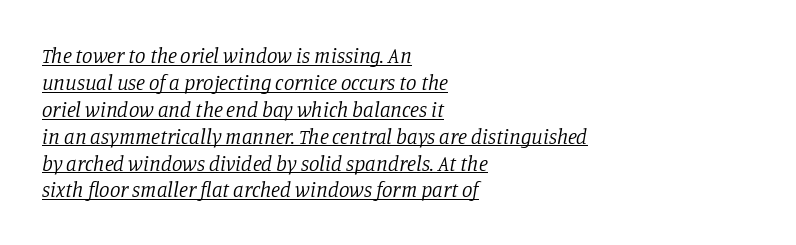
{"italic": "yes", "lean": "right", "slant_degrees": 11, "bold": "no", "underline": "yes", "align": "left", "line_spacing": "normal", "line_spacing_ratio": 1.28, "letter_spacing": "normal", "letter_spacing_em": 0.0, "glyph_px": 21}
